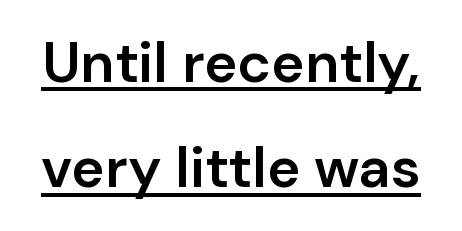
The image shows 57 px semibold sans-serif type, upright; set line spacing 1.85x, normal letter spacing, underlined; low stroke contrast and a medium x-height.
